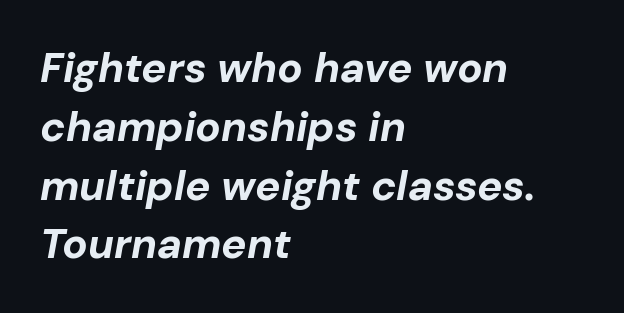
{"italic": "yes", "lean": "right", "slant_degrees": 10, "bold": "yes", "weight": "bold", "width": "normal", "stroke_contrast": "low", "x_height": "medium", "monospaced": "no", "underline": "no", "align": "left", "line_spacing": "normal", "line_spacing_ratio": 1.4, "letter_spacing": "normal", "letter_spacing_em": 0.0, "glyph_px": 42}
